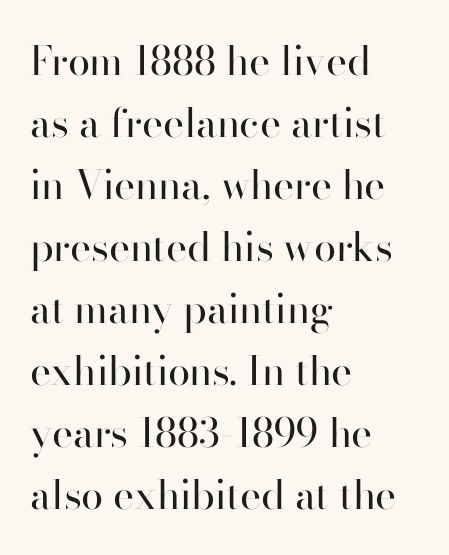
Q: Is the text bold? A: No.
Q: Is the text italic (slanted)? A: No, it is upright.
Q: Is the typeface a serif or a sans-serif typeface? A: Sans-serif.
Q: Is the text underlined? A: No.
Q: How is the paragraph aligned? A: Left-aligned.
Q: Is the spacing between letters normal or unusually wide? A: Normal.
Q: Is the spacing between lines tight, normal or loose? A: Normal.
Q: Width (condensed, normal, or wide)? A: Normal.
Q: Stroke contrast? A: High.
Q: x-height? A: Small.
Q: Monospaced? A: No.
